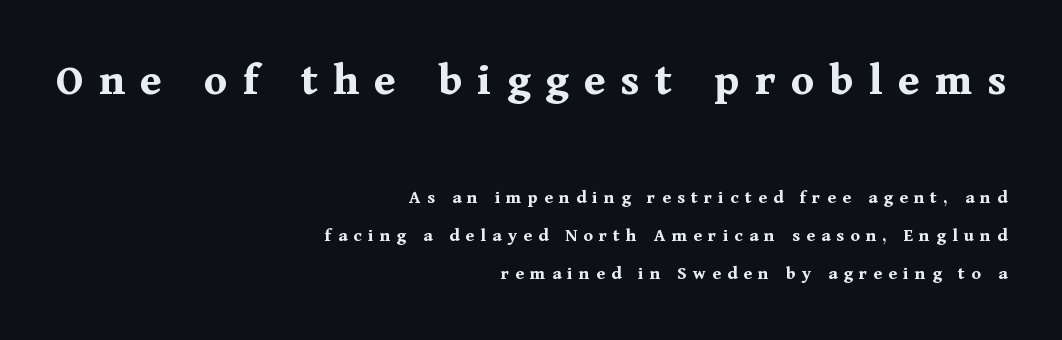
The letterforms stand isolated, each surrounded by extra space. The characters look thick and weighty, a clear bold. Think of a printed novel: that variable character pitch is what you see here. Has an underline been added? It has not. Characters remain perfectly vertical along every line. Quick note: interline space is abundant.
